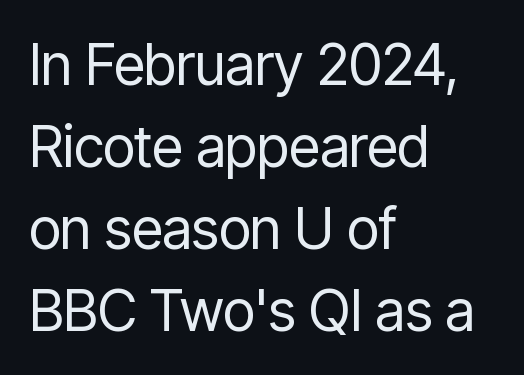
Q: Is the text bold? A: No.
Q: Is the text italic (slanted)? A: No, it is upright.
Q: Is the typeface a serif or a sans-serif typeface? A: Sans-serif.
Q: Is the text underlined? A: No.
Q: How is the paragraph aligned? A: Left-aligned.
Q: Is the spacing between letters normal or unusually wide? A: Normal.
Q: Is the spacing between lines tight, normal or loose? A: Normal.
Q: Width (condensed, normal, or wide)? A: Condensed.
Q: Stroke contrast? A: Low.
Q: x-height? A: Medium.
Q: Monospaced? A: No.
